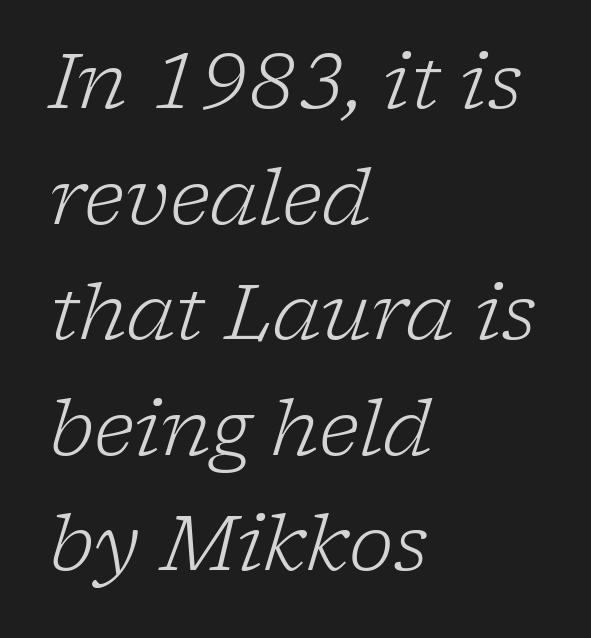
The image shows 76 px light serif type, italic (leaning right); set left-aligned, normal line spacing (1.52x), normal letter spacing, not underlined; low stroke contrast and a medium x-height.
